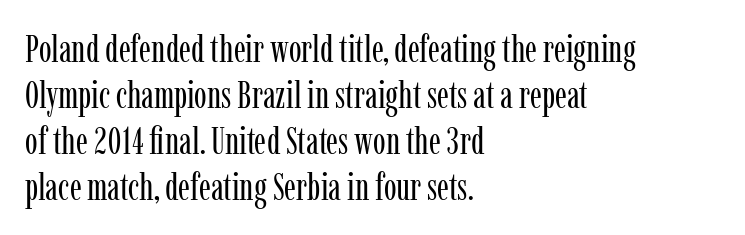
{"serif": "yes", "italic": "no", "bold": "no", "weight": "regular", "width": "condensed", "stroke_contrast": "low", "x_height": "medium", "monospaced": "no", "underline": "no", "align": "left", "line_spacing_ratio": 1.21, "letter_spacing": "normal", "letter_spacing_em": 0.0, "glyph_px": 38}
